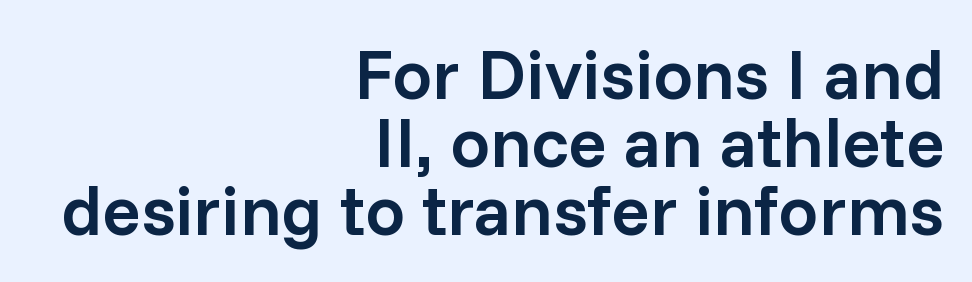
Every letter is mildly thick-stroked: semibold rather than bold. The strip under each line holds only bare page. A sans-serif font was chosen for this passage. The rendering keeps characters at their native spacing. Spacing verdict: proportional, widths tailored to each character.
